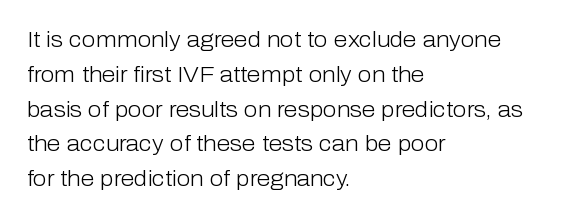
The image shows 22 px text type, upright; set left-aligned, normal line spacing (1.58x), normal letter spacing, not underlined.
